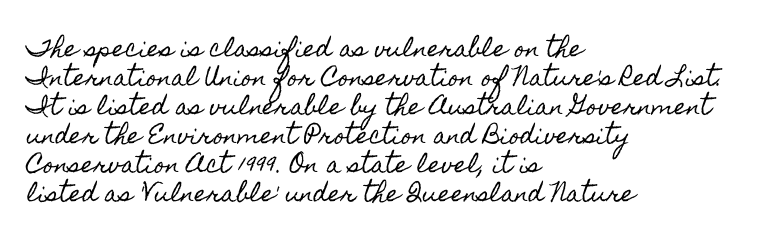
{"underline": "no", "align": "left", "line_spacing": "normal", "line_spacing_ratio": 1.32, "letter_spacing": "normal", "letter_spacing_em": 0.0, "glyph_px": 22}
